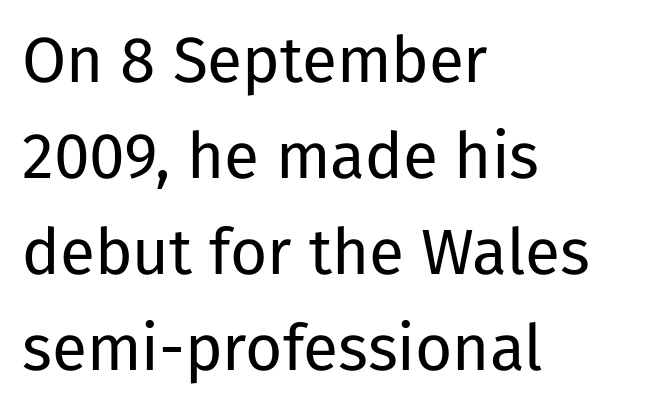
Q: Is the text bold? A: No.
Q: Is the text italic (slanted)? A: No, it is upright.
Q: Is the typeface a serif or a sans-serif typeface? A: Sans-serif.
Q: Is the text underlined? A: No.
Q: How is the paragraph aligned? A: Left-aligned.
Q: Is the spacing between letters normal or unusually wide? A: Normal.
Q: Is the spacing between lines tight, normal or loose? A: Normal.
Q: Width (condensed, normal, or wide)? A: Normal.
Q: Stroke contrast? A: Low.
Q: x-height? A: Medium.
Q: Monospaced? A: No.
